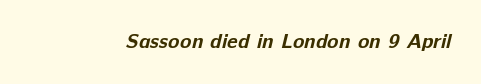
Q: Is the text bold? A: Yes.
Q: Is the text underlined? A: No.
Q: Is the spacing between letters normal or unusually wide? A: Normal.
